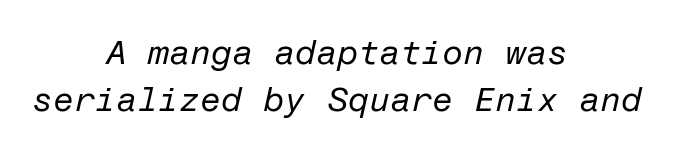
Q: Is the text bold? A: No.
Q: Is the text italic (slanted)? A: Yes, it leans right by about 12 degrees.
Q: Is the text underlined? A: No.
Q: How is the paragraph aligned? A: Centered.
Q: Is the spacing between letters normal or unusually wide? A: Normal.
Q: Is the spacing between lines tight, normal or loose? A: Normal.
Q: Width (condensed, normal, or wide)? A: Normal.
Q: Stroke contrast? A: Low.
Q: x-height? A: Medium.
